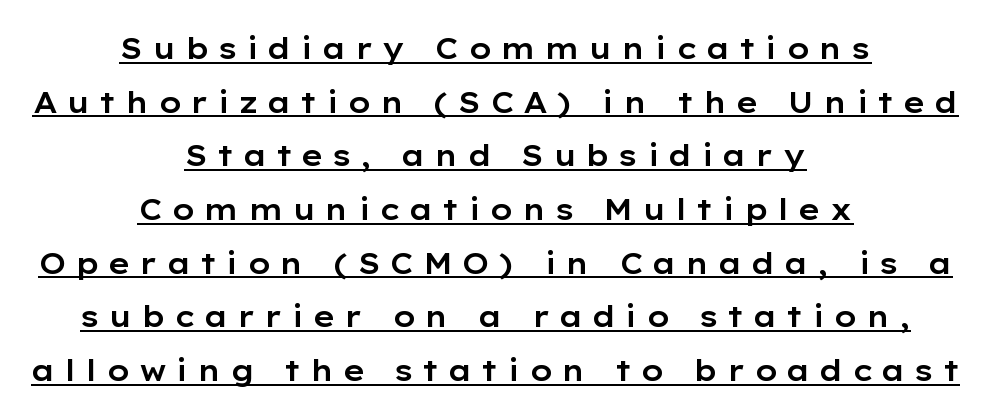
{"serif": "no", "italic": "no", "width": "wide", "stroke_contrast": "low", "x_height": "medium", "monospaced": "no", "underline": "yes", "align": "center", "line_spacing_ratio": 1.85, "letter_spacing": "wide", "letter_spacing_em": 0.29, "glyph_px": 29}
